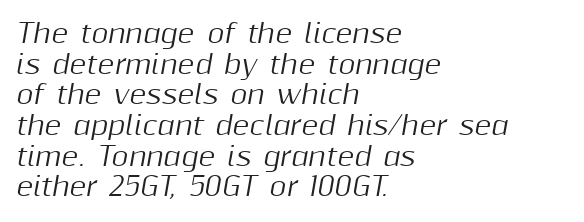
{"italic": "yes", "lean": "right", "slant_degrees": 10, "underline": "no", "align": "left", "line_spacing_ratio": 1.18, "letter_spacing": "normal", "letter_spacing_em": 0.0, "glyph_px": 26}
